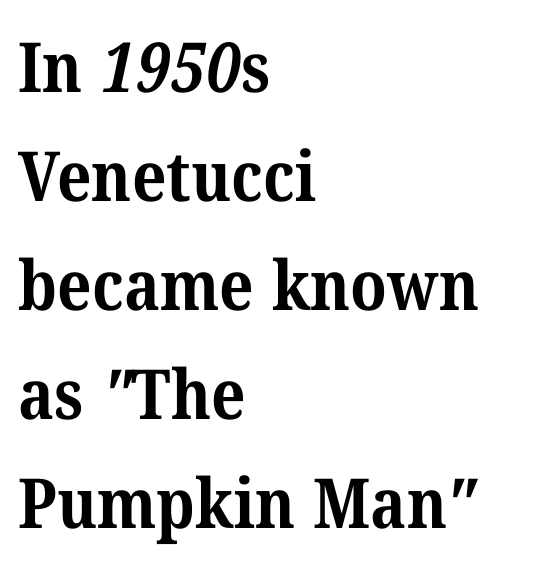
Is there much room between lines? A standard amount, neither cramped nor airy. Tracking here is standard; glyphs follow each other at the usual distance. Regarding serifs, this sample has them. What weight is shown? A full bold with thick strokes.
